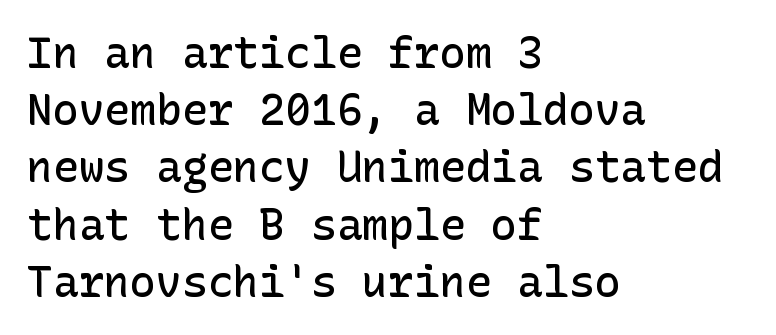
The image shows 43 px semibold sans-serif type, upright; set left-aligned, normal line spacing (1.33x), normal letter spacing, not underlined; low stroke contrast and a medium x-height.
